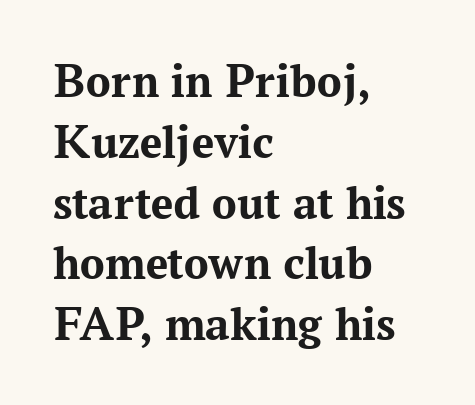
{"serif": "yes", "italic": "no", "bold": "yes", "weight": "bold", "width": "normal", "stroke_contrast": "medium", "x_height": "medium", "monospaced": "no", "underline": "no", "align": "left", "line_spacing_ratio": 1.24, "letter_spacing": "normal", "letter_spacing_em": 0.0, "glyph_px": 49}
